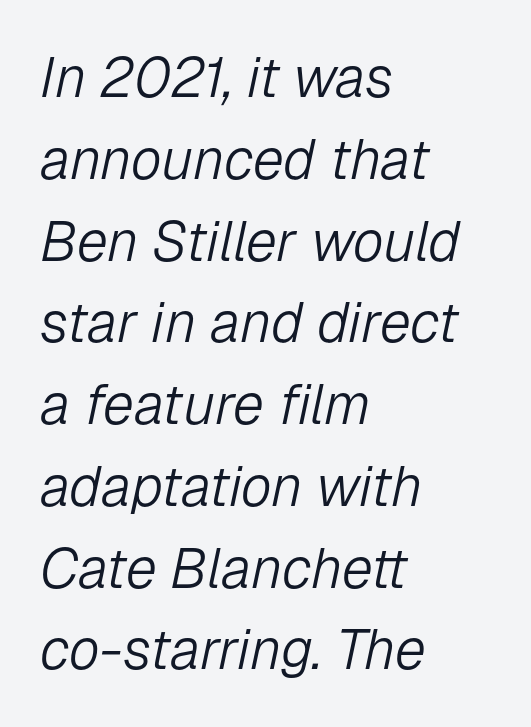
The space beneath each line is pristine and unruled. Spacing verdict: proportional, widths tailored to each character. Designer's note — italics engaged. Visually the block forms a straight wall on the left and a jagged coastline on the right. Is the letter spacing exaggerated? No — it looks like the ordinary default.
